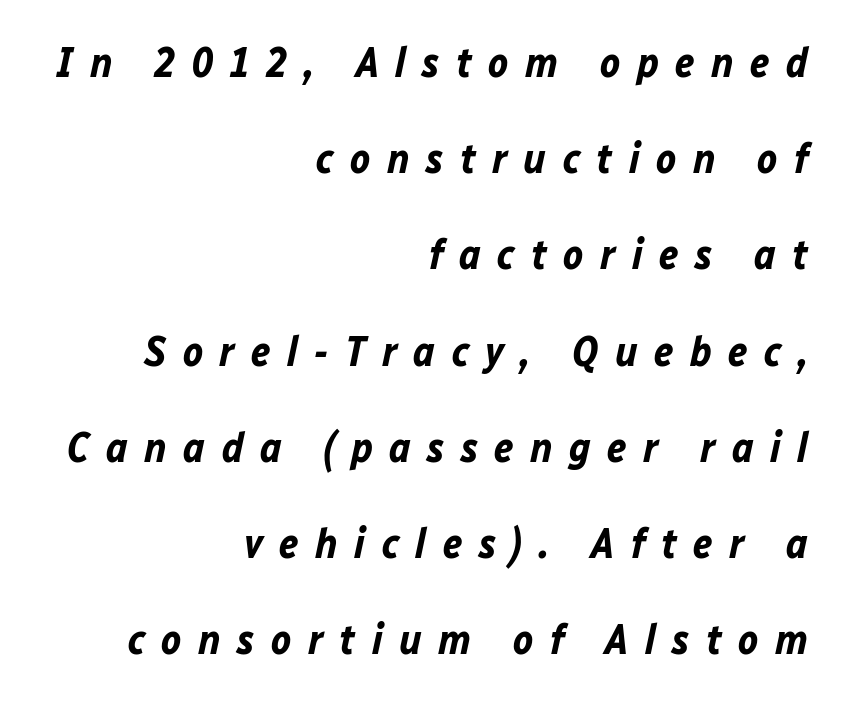
{"italic": "yes", "lean": "right", "slant_degrees": 12, "bold": "yes", "weight": "bold", "width": "normal", "stroke_contrast": "low", "x_height": "medium", "monospaced": "no", "underline": "no", "align": "right", "line_spacing": "loose", "line_spacing_ratio": 2.29, "letter_spacing": "wide", "letter_spacing_em": 0.39, "glyph_px": 42}
